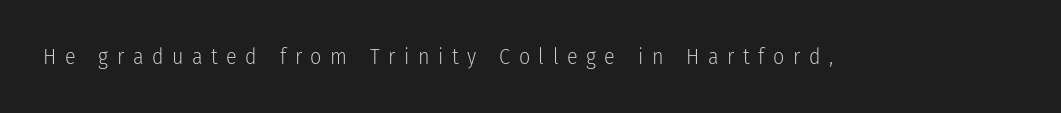
{"italic": "no", "bold": "no", "underline": "no", "letter_spacing": "wide", "letter_spacing_em": 0.39, "glyph_px": 22}
